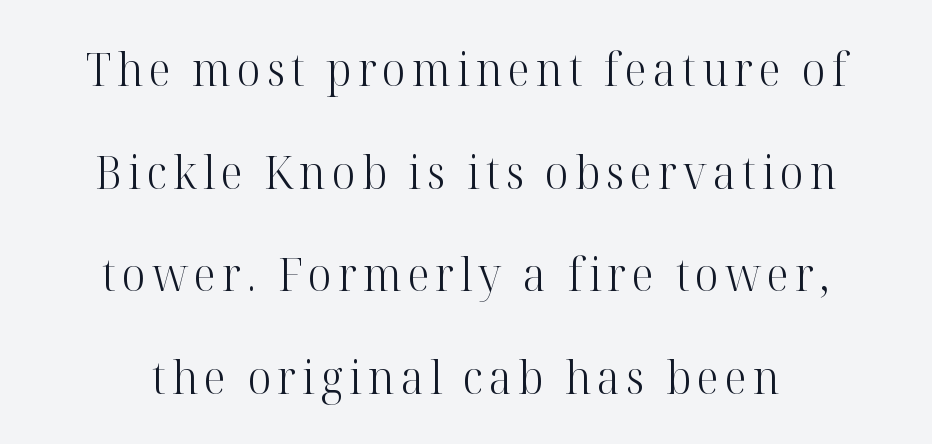
The image shows 46 px light serif type, upright; set centered, loose line spacing (2.23x), not underlined; high stroke contrast and a medium x-height.
